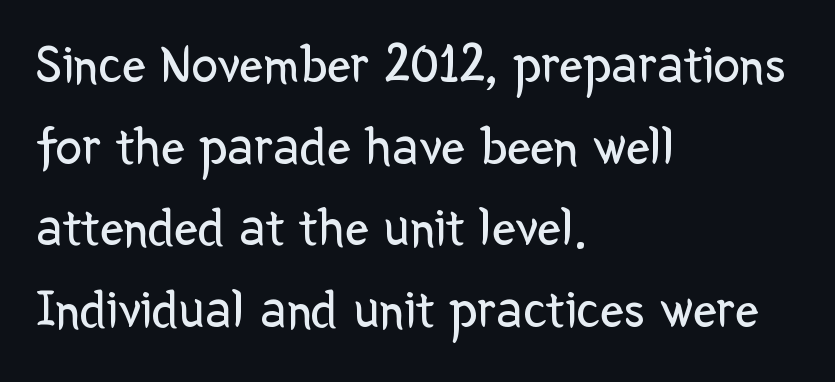
Q: Is the text bold? A: No.
Q: Is the text italic (slanted)? A: No, it is upright.
Q: Is the typeface a serif or a sans-serif typeface? A: Sans-serif.
Q: Is the text underlined? A: No.
Q: How is the paragraph aligned? A: Left-aligned.
Q: Is the spacing between letters normal or unusually wide? A: Normal.
Q: Is the spacing between lines tight, normal or loose? A: Normal.
Q: Width (condensed, normal, or wide)? A: Normal.
Q: Stroke contrast? A: Low.
Q: x-height? A: Medium.
Q: Monospaced? A: No.
